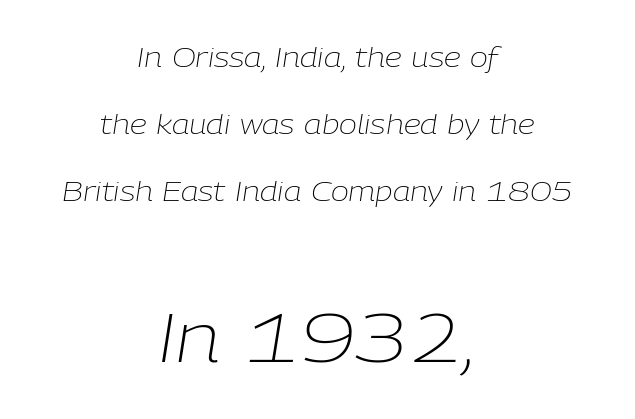
This is oblique type, the kind used for emphasis or titles. This block would shrink considerably if given ordinary leading; it's expanded now. Quick note: underline off. No letter is thick-stroked: the sample isn't bold. The rendering positions every line midway between the sides.
